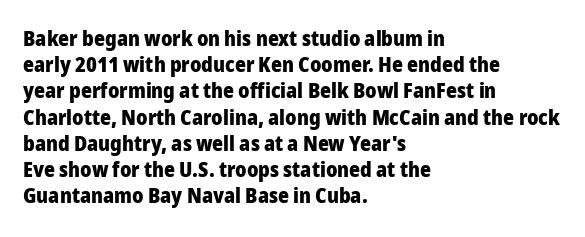
{"italic": "no", "bold": "yes", "underline": "no", "align": "left", "line_spacing": "normal", "line_spacing_ratio": 1.25, "letter_spacing": "normal", "letter_spacing_em": 0.0, "glyph_px": 21}
